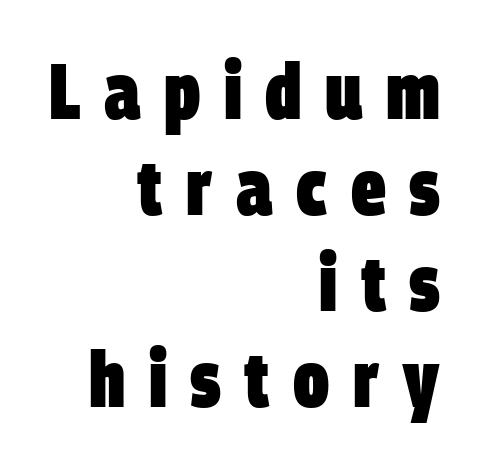
Examine the stroke ends and you'll find no serifs. Visually the block forms a straight wall on the right and a jagged coastline on the left. Beneath every word, the page is bare. Compared with an ordinary text face, these strokes are far heavier — a full bold.
